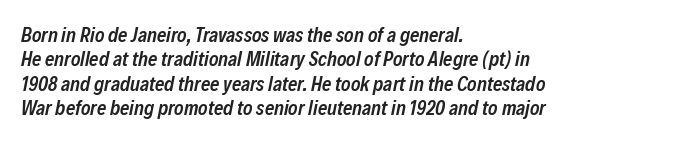
The image shows 20 px text type, italic (leaning right); set left-aligned, line spacing 1.22x, normal letter spacing, not underlined.
